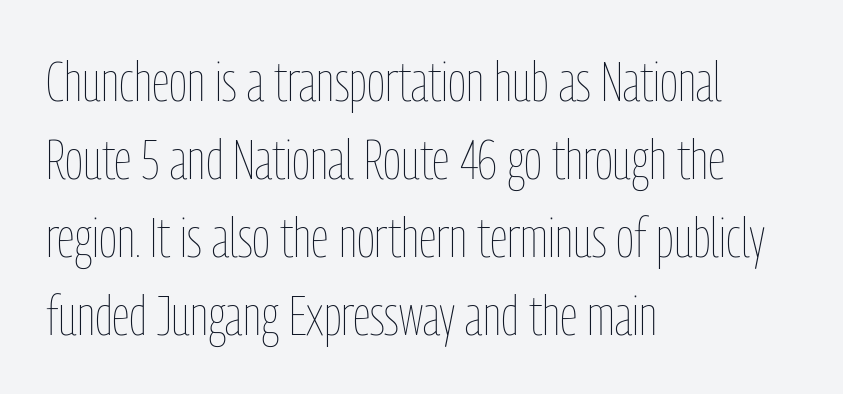
Q: Is the text bold? A: No.
Q: Is the text italic (slanted)? A: No, it is upright.
Q: Is the text underlined? A: No.
Q: How is the paragraph aligned? A: Left-aligned.
Q: Is the spacing between letters normal or unusually wide? A: Normal.
Q: Is the spacing between lines tight, normal or loose? A: Normal.
Q: Width (condensed, normal, or wide)? A: Condensed.
Q: Stroke contrast? A: Low.
Q: x-height? A: Medium.
Q: Monospaced? A: No.
